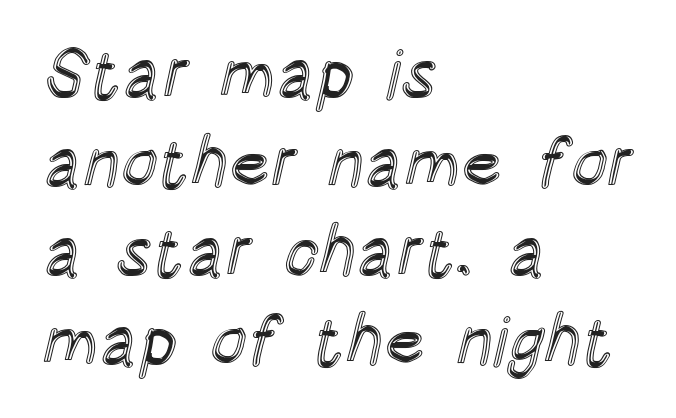
These lines are rendered in a variable-pitch font. How are the letters spaced? Ordinarily, with no added tracking. The specimen omits any rule beneath the text block's lines.
